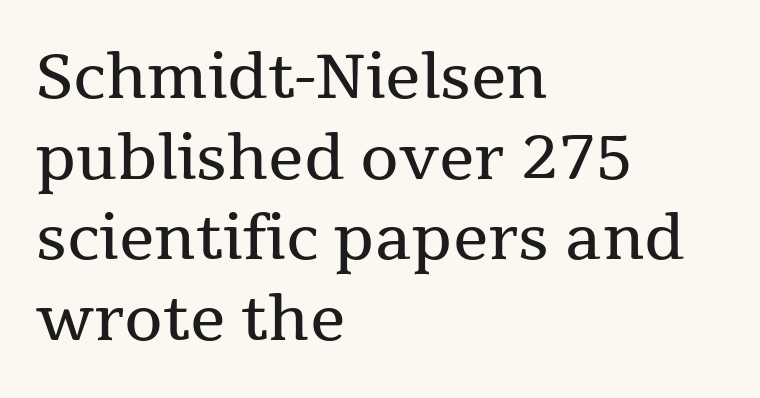
{"serif": "yes", "italic": "no", "bold": "no", "weight": "regular", "width": "normal", "stroke_contrast": "medium", "x_height": "medium", "monospaced": "no", "underline": "no", "align": "left", "line_spacing": "normal", "line_spacing_ratio": 1.3, "letter_spacing": "normal", "letter_spacing_em": 0.0, "glyph_px": 62}
